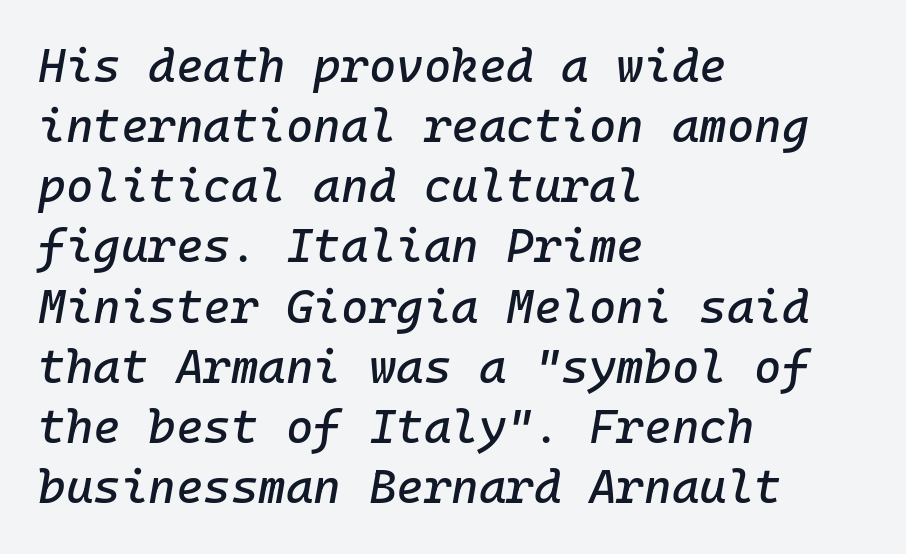
The rows are spaced the way most documents space them. Caption: standard tracking, unaltered. Italic: yes, the glyphs are oblique. Glance below the letters and you will spot only blank space. The ragged edge is on the right, which tells us the setting is flush left.
